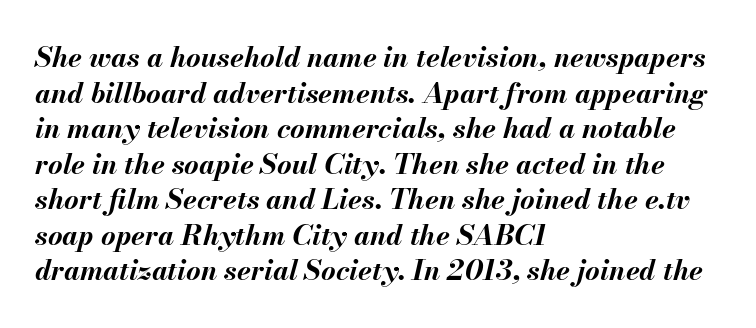
{"italic": "yes", "lean": "right", "slant_degrees": 13, "bold": "yes", "weight": "bold", "width": "normal", "stroke_contrast": "medium", "x_height": "small", "monospaced": "no", "underline": "no", "align": "left", "line_spacing": "normal", "line_spacing_ratio": 1.27, "letter_spacing": "normal", "letter_spacing_em": 0.0, "glyph_px": 28}
